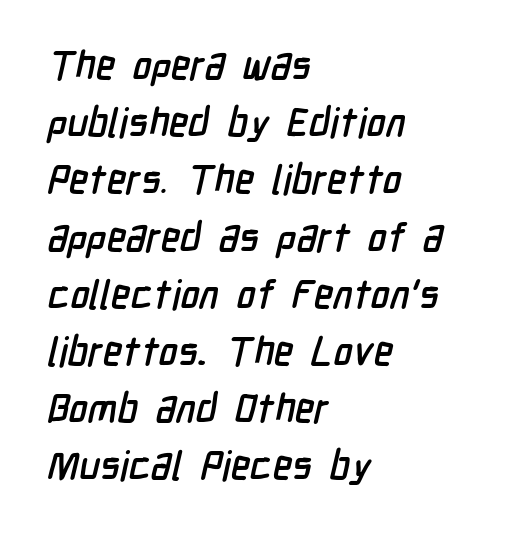
Q: Is the typeface a serif or a sans-serif typeface? A: Sans-serif.
Q: Is the text underlined? A: No.
Q: How is the paragraph aligned? A: Left-aligned.
Q: Is the spacing between letters normal or unusually wide? A: Normal.
Q: Is the spacing between lines tight, normal or loose? A: Normal.
Q: Width (condensed, normal, or wide)? A: Condensed.
Q: Stroke contrast? A: Low.
Q: x-height? A: Medium.
Q: Monospaced? A: No.
